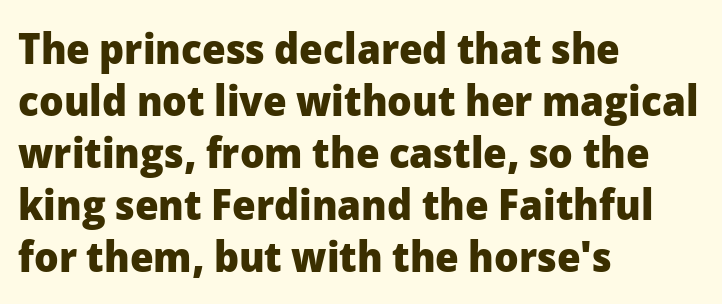
{"serif": "no", "italic": "no", "bold": "yes", "weight": "heavy", "width": "normal", "stroke_contrast": "low", "x_height": "medium", "monospaced": "no", "underline": "no", "align": "left", "line_spacing_ratio": 1.21, "letter_spacing": "normal", "letter_spacing_em": 0.0, "glyph_px": 43}
